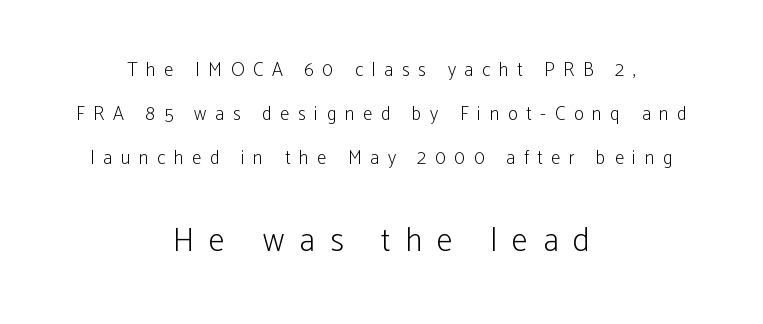
{"serif": "no", "italic": "no", "bold": "no", "weight": "light", "width": "condensed", "stroke_contrast": "low", "x_height": "medium", "monospaced": "no", "underline": "no", "align": "center", "line_spacing": "loose", "line_spacing_ratio": 2.32, "letter_spacing": "wide", "letter_spacing_em": 0.45, "larger_block": "second", "size_ratio": 1.74, "glyph_px": 33}
